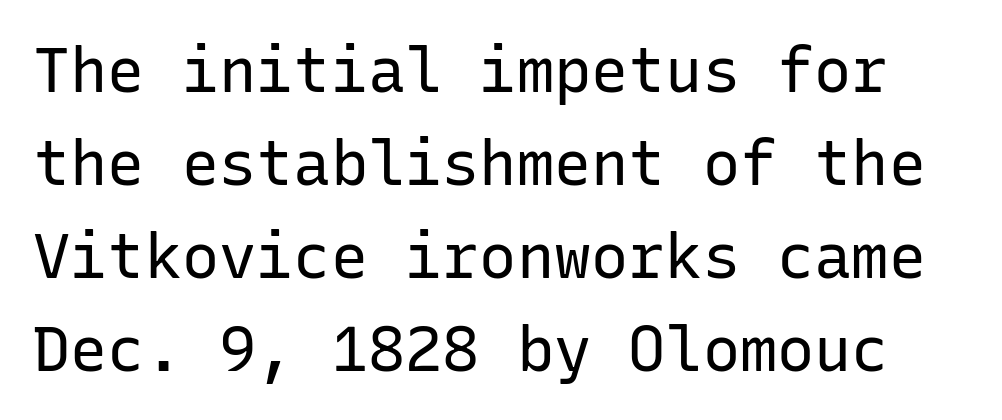
{"serif": "no", "italic": "no", "bold": "no", "weight": "regular", "width": "normal", "stroke_contrast": "low", "x_height": "medium", "monospaced": "yes", "underline": "no", "line_spacing": "normal", "line_spacing_ratio": 1.5, "letter_spacing": "normal", "letter_spacing_em": 0.0, "glyph_px": 62}
